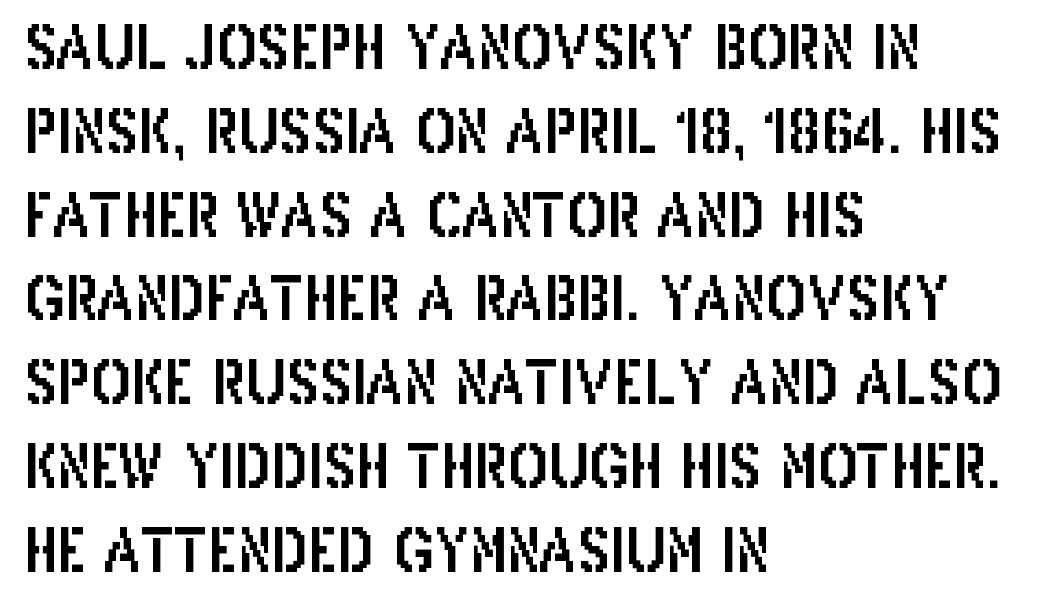
{"serif": "no", "italic": "no", "width": "condensed", "stroke_contrast": "low", "x_height": "large", "monospaced": "no", "underline": "no", "align": "left", "line_spacing": "normal", "line_spacing_ratio": 1.42, "letter_spacing": "normal", "letter_spacing_em": 0.0, "glyph_px": 59}
